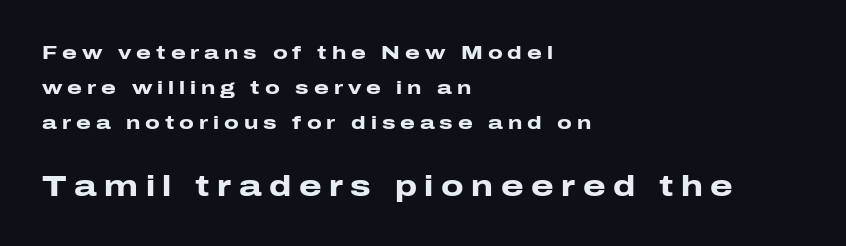
{"serif": "no", "italic": "no", "bold": "yes", "weight": "heavy", "width": "wide", "stroke_contrast": "low", "x_height": "medium", "monospaced": "no", "underline": "no", "align": "left", "line_spacing_ratio": 1.84, "letter_spacing": "wide", "letter_spacing_em": 0.26, "larger_block": "second", "size_ratio": 1.53, "glyph_px": 29}
